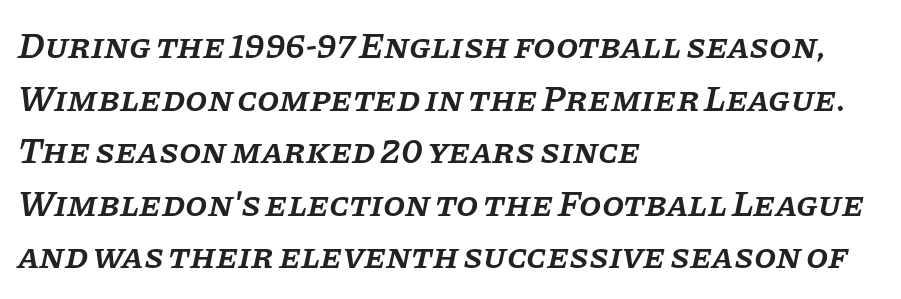
What's the leading like? Ordinary, nothing unusual. Moderately thickened strokes mark this as semibold type. Italic? Definitely — the glyphs are oblique. The foot of each line stays bare and open.
